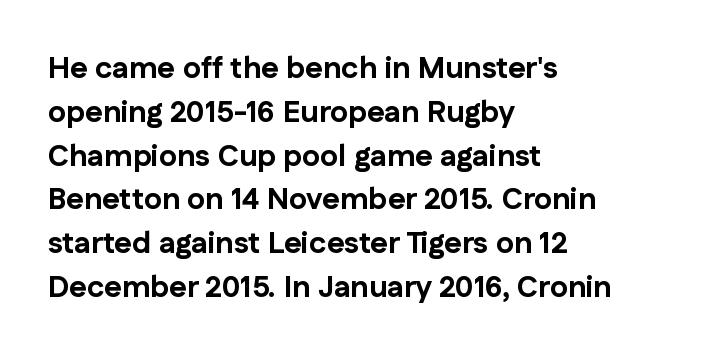
Q: Is the text bold? A: Yes.
Q: Is the text italic (slanted)? A: No, it is upright.
Q: Is the typeface a serif or a sans-serif typeface? A: Sans-serif.
Q: Is the text underlined? A: No.
Q: How is the paragraph aligned? A: Left-aligned.
Q: Is the spacing between letters normal or unusually wide? A: Normal.
Q: Is the spacing between lines tight, normal or loose? A: Normal.
Q: Width (condensed, normal, or wide)? A: Normal.
Q: Stroke contrast? A: Low.
Q: x-height? A: Medium.
Q: Monospaced? A: No.
